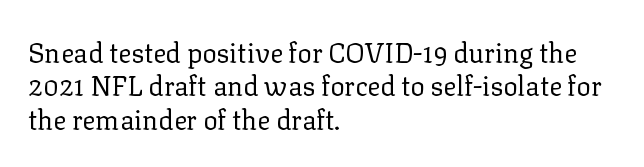
No letter is thick-stroked: the sample isn't bold. This rendering leaves character spacing at its baseline value. A bare baseline throughout the passage. Line beginnings align vertically; line endings do not. This sample uses an upright cut, with every glyph sitting square on the baseline.
